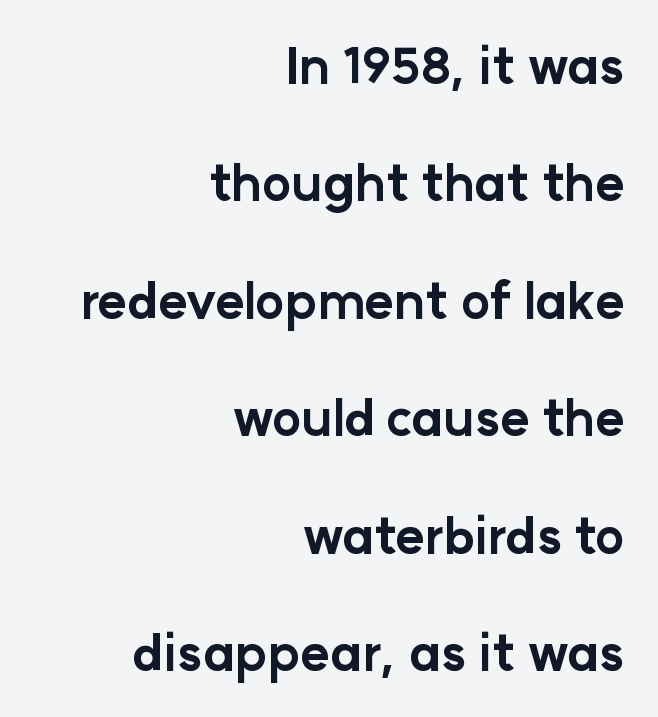
Typeset ragged left — the right edge is the straight one. Look at the tracking — it's just the regular setting, nothing added. Here the designer chose a conventional face with non-uniform glyph widths. Unlike a traditional serif, this face leaves its strokes unadorned.
